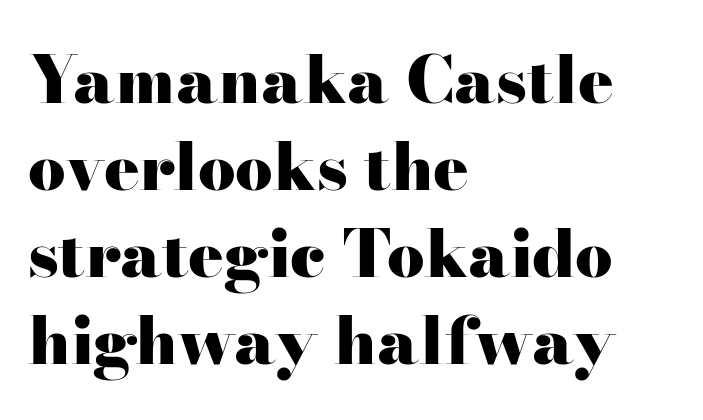
{"serif": "yes", "italic": "no", "bold": "yes", "weight": "heavy", "width": "wide", "stroke_contrast": "high", "x_height": "small", "monospaced": "no", "underline": "no", "align": "left", "line_spacing": "normal", "line_spacing_ratio": 1.32, "letter_spacing": "normal", "letter_spacing_em": 0.0, "glyph_px": 66}
